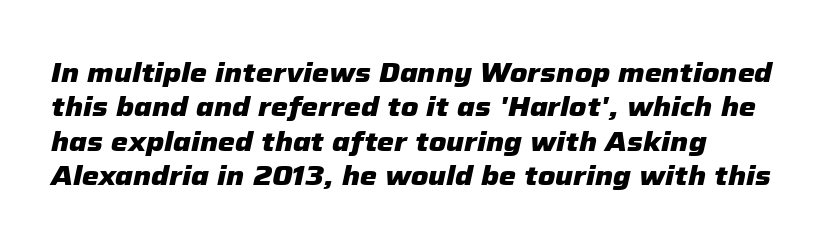
Q: Is the text bold? A: Yes.
Q: Is the text italic (slanted)? A: Yes, it leans right by about 12 degrees.
Q: Is the text underlined? A: No.
Q: How is the paragraph aligned? A: Left-aligned.
Q: Is the spacing between letters normal or unusually wide? A: Normal.
Q: Is the spacing between lines tight, normal or loose? A: Normal.
